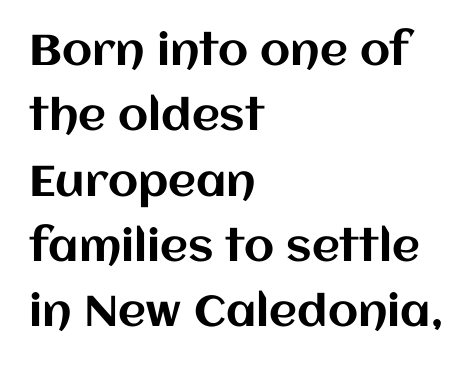
{"italic": "no", "width": "normal", "stroke_contrast": "medium", "x_height": "large", "monospaced": "no", "underline": "no", "align": "left", "line_spacing": "normal", "line_spacing_ratio": 1.52, "letter_spacing": "normal", "letter_spacing_em": 0.0, "glyph_px": 43}
